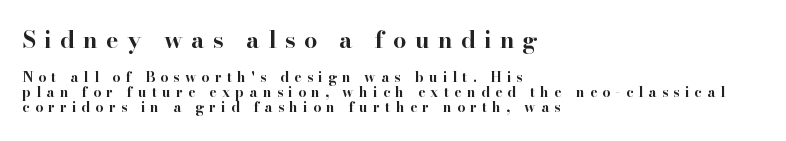
Very little white space separates one row of letters from the next. Letters rest on an invisible, unmarked baseline. Posture: vertical. This rendering uses left alignment, leaving the right contour irregular. Thick stems and heavy bowls — unmistakably bold. Loose tracking; the words dissolve into strings of separated letters.
